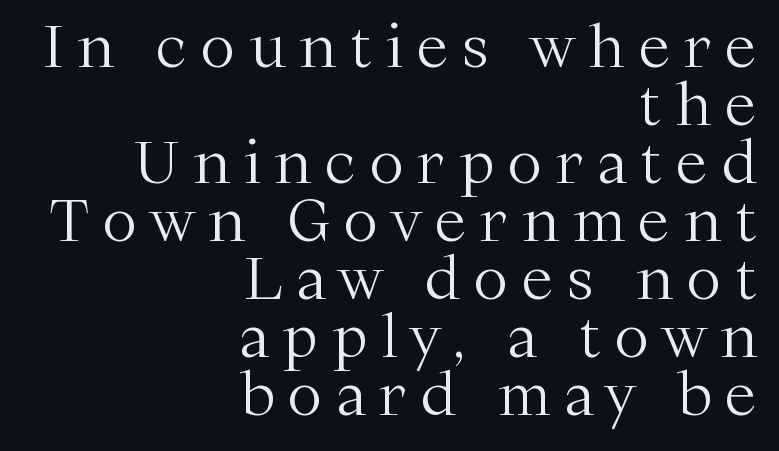
{"serif": "yes", "italic": "no", "bold": "no", "weight": "light", "width": "normal", "stroke_contrast": "medium", "x_height": "medium", "monospaced": "no", "underline": "no", "align": "right", "line_spacing": "tight", "line_spacing_ratio": 1.0, "letter_spacing": "wide", "letter_spacing_em": 0.24, "glyph_px": 58}
